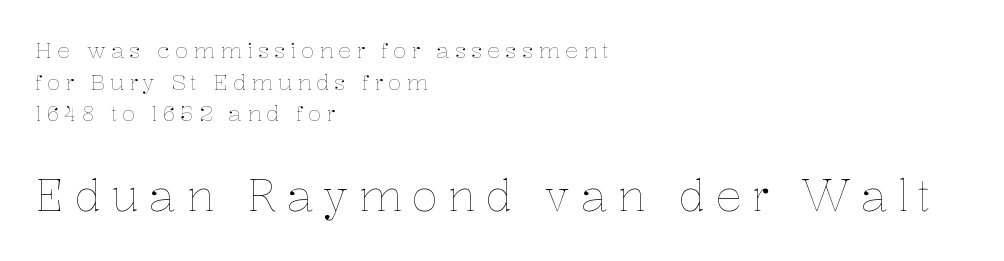
Q: Is the text bold? A: No.
Q: Is the text italic (slanted)? A: No, it is upright.
Q: Is the text underlined? A: No.
Q: How is the paragraph aligned? A: Left-aligned.
Q: Is the spacing between letters normal or unusually wide? A: Unusually wide.
Q: Is the spacing between lines tight, normal or loose? A: Normal.
Q: Which block of text is set in a larger size, the first (top) or the second (bottom)? A: The second (bottom) one.
Q: Width (condensed, normal, or wide)? A: Normal.
Q: Stroke contrast? A: Low.
Q: x-height? A: Medium.
Q: Monospaced? A: No.
